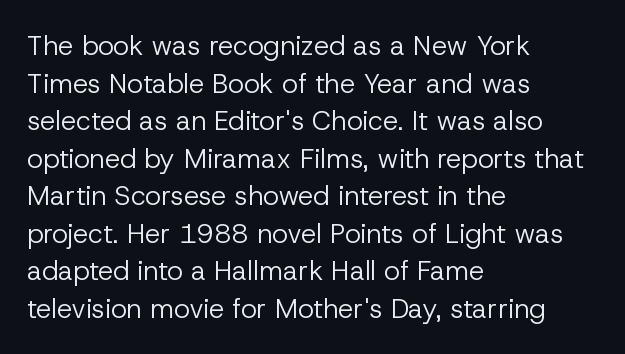
The image shows 27 px text type, upright; set left-aligned, normal line spacing (1.39x), normal letter spacing, not underlined.
